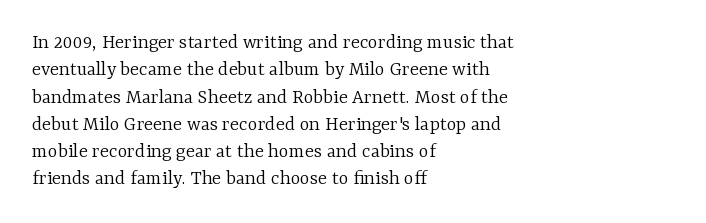
Q: Is the text bold? A: No.
Q: Is the text italic (slanted)? A: No, it is upright.
Q: Is the text underlined? A: No.
Q: How is the paragraph aligned? A: Left-aligned.
Q: Is the spacing between letters normal or unusually wide? A: Normal.
Q: Is the spacing between lines tight, normal or loose? A: Normal.
